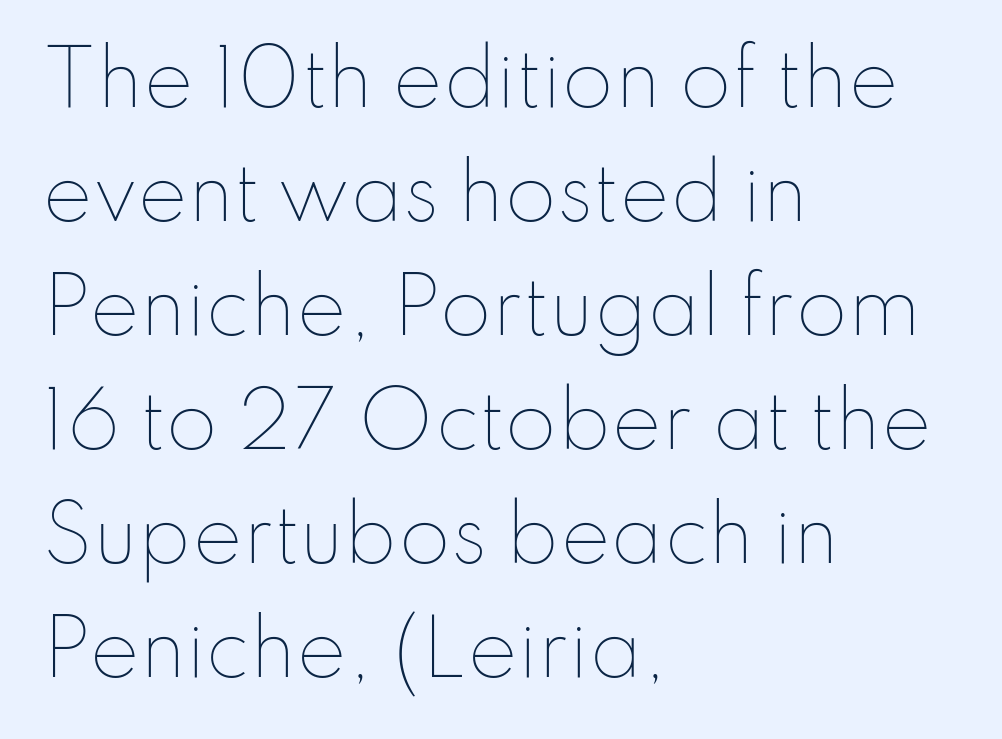
Interline gaps are of average width in this sample. A typesetter would call this proportional, since set widths differ per character. What stands out about the letter spacing? Nothing — it is the standard amount. Posture: straight, roman, zero tilt. Plain, unruled lines of type. Unbolded letterforms with no extra heft.
